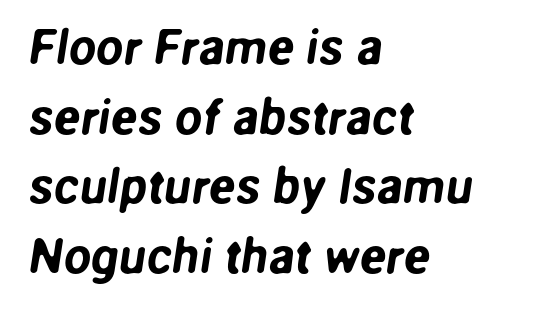
{"serif": "no", "width": "normal", "stroke_contrast": "low", "x_height": "medium", "monospaced": "no", "underline": "no", "align": "left", "line_spacing": "normal", "line_spacing_ratio": 1.42, "letter_spacing": "normal", "letter_spacing_em": 0.0, "glyph_px": 49}
